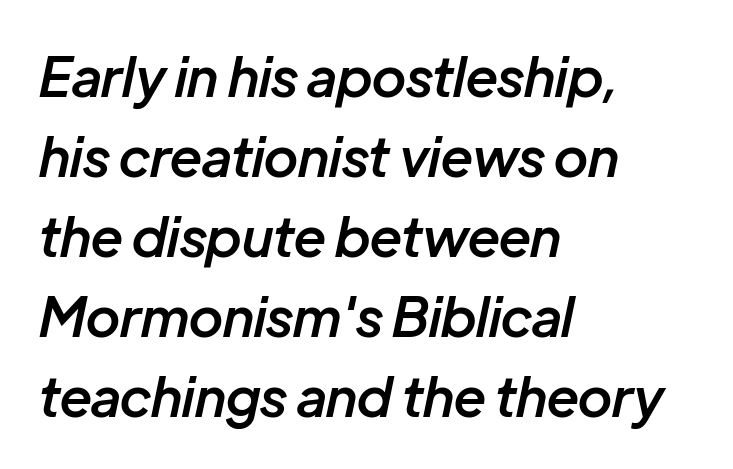
The image shows 54 px semibold type, italic (leaning right); set left-aligned, normal line spacing (1.48x), normal letter spacing, not underlined; low stroke contrast and a medium x-height.
